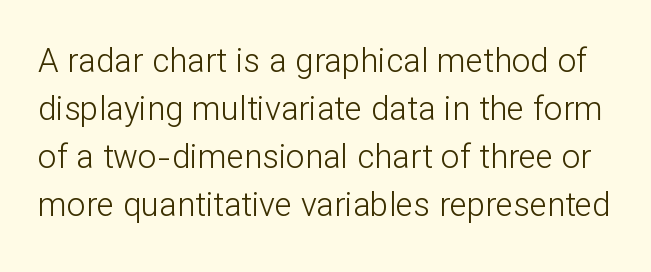
The passage shown is typeset with a sans-serif family. Tracking value appears to be zero — textbook default spacing. Quick note: interline space is typical. The face used here is proportionally spaced, like ordinary book or web type. Vertical strokes here are truly vertical. Vertical stems look standard width or narrower in stroke.
